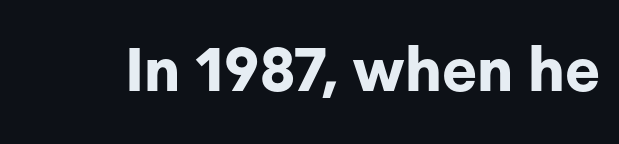
Q: Is the text bold? A: Yes.
Q: Is the text italic (slanted)? A: No, it is upright.
Q: Is the typeface a serif or a sans-serif typeface? A: Sans-serif.
Q: Is the text underlined? A: No.
Q: Is the spacing between letters normal or unusually wide? A: Normal.
Q: Width (condensed, normal, or wide)? A: Normal.
Q: Stroke contrast? A: Low.
Q: x-height? A: Medium.
Q: Monospaced? A: No.
